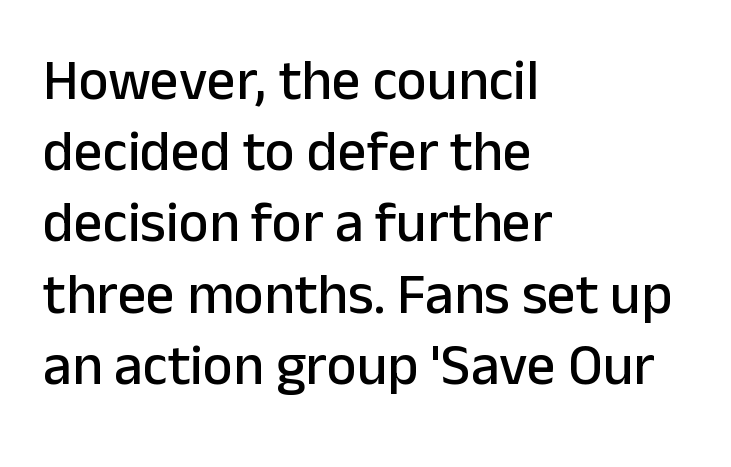
The image shows 57 px sans-serif type, upright; set left-aligned, normal line spacing (1.25x), normal letter spacing, not underlined; low stroke contrast and a medium x-height.
